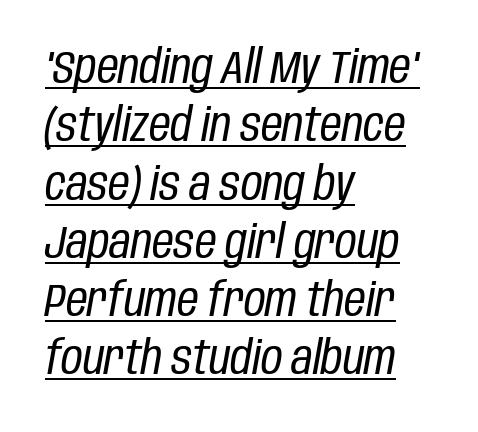
{"italic": "yes", "lean": "right", "slant_degrees": 10, "bold": "no", "weight": "regular", "width": "condensed", "stroke_contrast": "low", "x_height": "large", "monospaced": "no", "underline": "yes", "align": "left", "line_spacing_ratio": 1.24, "letter_spacing": "normal", "letter_spacing_em": 0.0, "glyph_px": 47}
